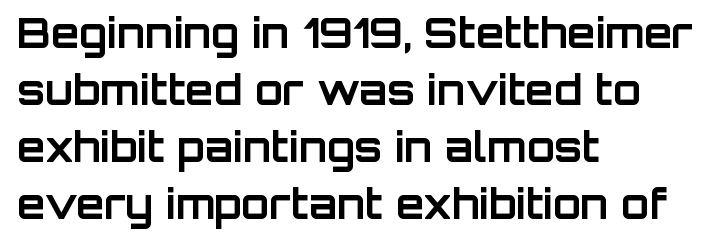
{"serif": "no", "italic": "no", "bold": "yes", "weight": "bold", "width": "normal", "stroke_contrast": "low", "x_height": "large", "monospaced": "no", "underline": "no", "align": "left", "line_spacing": "normal", "line_spacing_ratio": 1.39, "letter_spacing": "normal", "letter_spacing_em": 0.0, "glyph_px": 41}
